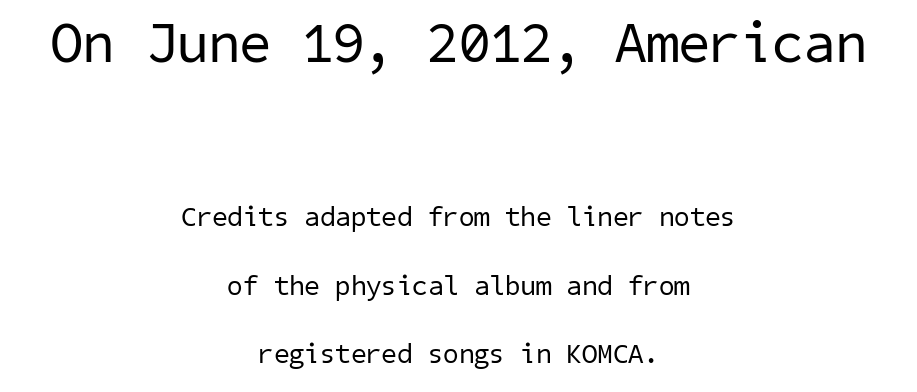
Rule under the text: the space is simply empty. Is the letter spacing exaggerated? No — it looks like the ordinary default. No letter is thick-stroked: the sample isn't bold. These lines stack symmetrically, like a column narrowing and widening about its center. Leading: increased. Unlike a traditional serif, this face leaves its strokes unadorned.
